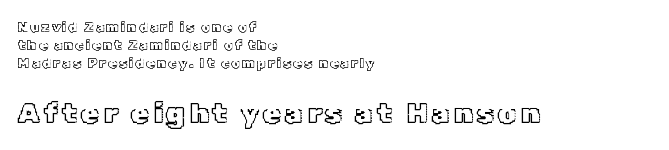
{"italic": "no", "width": "normal", "x_height": "medium", "monospaced": "no", "underline": "no", "align": "left", "line_spacing": "normal", "line_spacing_ratio": 1.29, "larger_block": "second", "size_ratio": 2.07, "glyph_px": 29}
